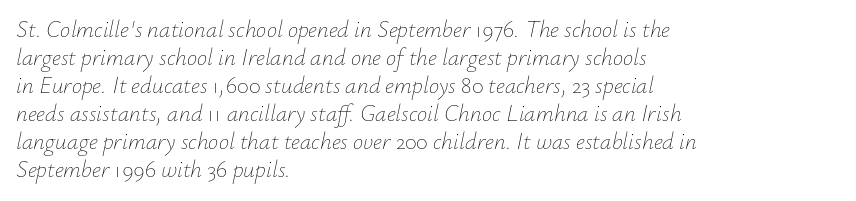
{"italic": "yes", "lean": "right", "slant_degrees": 12, "bold": "no", "underline": "no", "align": "left", "line_spacing_ratio": 1.22, "letter_spacing": "normal", "letter_spacing_em": 0.0, "glyph_px": 23}
